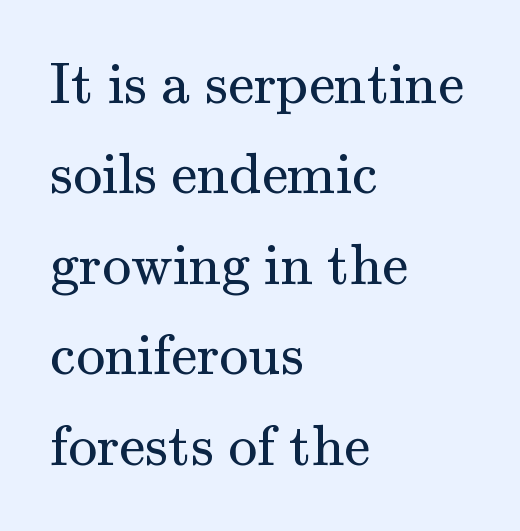
Q: Is the text bold? A: No.
Q: Is the text italic (slanted)? A: No, it is upright.
Q: Is the typeface a serif or a sans-serif typeface? A: Serif.
Q: Is the text underlined? A: No.
Q: How is the paragraph aligned? A: Left-aligned.
Q: Is the spacing between letters normal or unusually wide? A: Normal.
Q: Is the spacing between lines tight, normal or loose? A: Normal.
Q: Width (condensed, normal, or wide)? A: Normal.
Q: Stroke contrast? A: Medium.
Q: x-height? A: Small.
Q: Monospaced? A: No.
